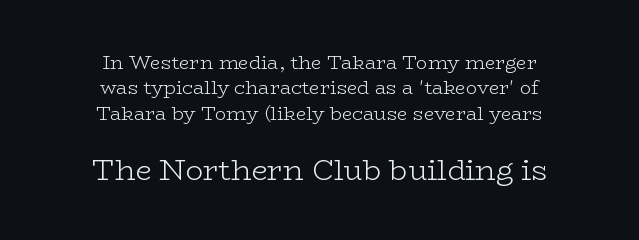
Q: Is the text bold? A: No.
Q: Is the text italic (slanted)? A: No, it is upright.
Q: Is the typeface a serif or a sans-serif typeface? A: Serif.
Q: Is the text underlined? A: No.
Q: How is the paragraph aligned? A: Centered.
Q: Is the spacing between letters normal or unusually wide? A: Normal.
Q: Is the spacing between lines tight, normal or loose? A: Normal.
Q: Which block of text is set in a larger size, the first (top) or the second (bottom)? A: The second (bottom) one.
Q: Width (condensed, normal, or wide)? A: Wide.
Q: Stroke contrast? A: Low.
Q: x-height? A: Medium.
Q: Monospaced? A: No.
